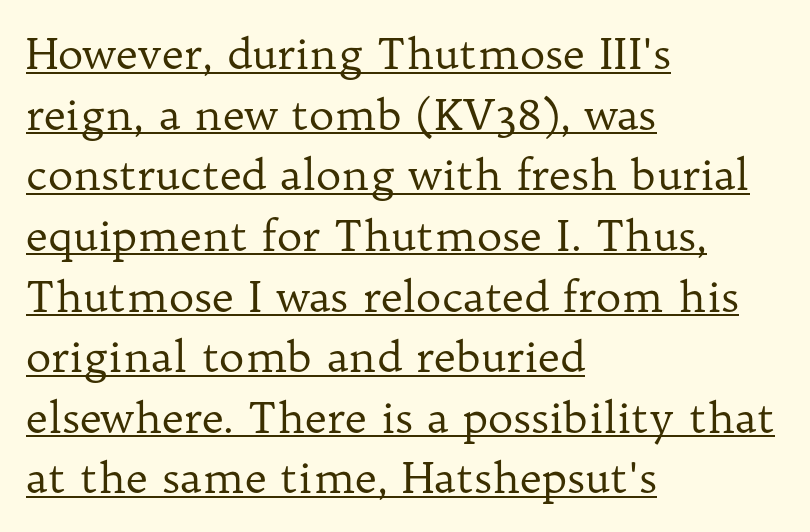
Q: Is the text bold? A: No.
Q: Is the text italic (slanted)? A: No, it is upright.
Q: Is the typeface a serif or a sans-serif typeface? A: Serif.
Q: Is the text underlined? A: Yes.
Q: How is the paragraph aligned? A: Left-aligned.
Q: Is the spacing between letters normal or unusually wide? A: Normal.
Q: Is the spacing between lines tight, normal or loose? A: Normal.
Q: Width (condensed, normal, or wide)? A: Normal.
Q: Stroke contrast? A: Low.
Q: x-height? A: Medium.
Q: Monospaced? A: No.
